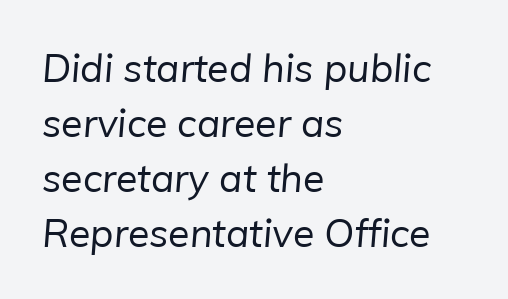
Characters follow at the spacing the type designer built in. Ink coverage per letter is moderate at most. The leading is moderate, giving the passage an even texture. This is sans-serif lettering, the kind often seen on screens and signage. Teacher's note: observe the even left margin — that is flush-left alignment. This sample has the flowing, uneven cadence of proportional lettering.
